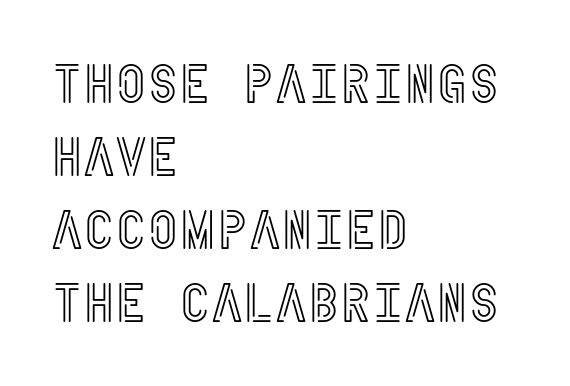
A roman cut, with each character standing at attention. What's the leading like? Ordinary, nothing unusual. The setting favours the left margin, as ordinary paragraphs usually do. The area under the type is left untouched. The tracking reads as untouched default to a designer's eye.
